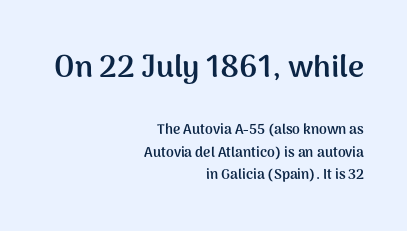
Q: Is the text bold? A: Yes.
Q: Is the text italic (slanted)? A: No, it is upright.
Q: Is the typeface a serif or a sans-serif typeface? A: Sans-serif.
Q: Is the text underlined? A: No.
Q: How is the paragraph aligned? A: Right-aligned.
Q: Is the spacing between letters normal or unusually wide? A: Normal.
Q: Is the spacing between lines tight, normal or loose? A: Normal.
Q: Which block of text is set in a larger size, the first (top) or the second (bottom)? A: The first (top) one.
Q: Width (condensed, normal, or wide)? A: Normal.
Q: Stroke contrast? A: Medium.
Q: x-height? A: Medium.
Q: Monospaced? A: No.
